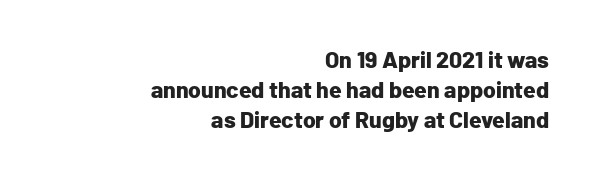
Q: Is the text bold? A: Yes.
Q: Is the text italic (slanted)? A: No, it is upright.
Q: Is the text underlined? A: No.
Q: How is the paragraph aligned? A: Right-aligned.
Q: Is the spacing between letters normal or unusually wide? A: Normal.
Q: Is the spacing between lines tight, normal or loose? A: Normal.
